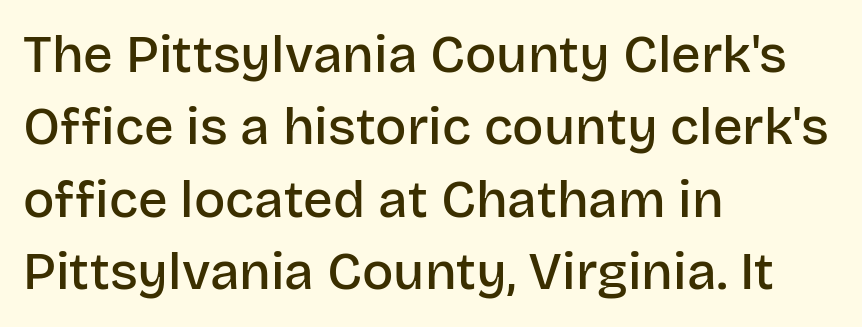
{"serif": "no", "italic": "no", "bold": "semi", "weight": "semibold", "width": "normal", "stroke_contrast": "low", "x_height": "large", "monospaced": "no", "underline": "no", "align": "left", "line_spacing": "normal", "line_spacing_ratio": 1.39, "letter_spacing": "normal", "letter_spacing_em": 0.0, "glyph_px": 52}
